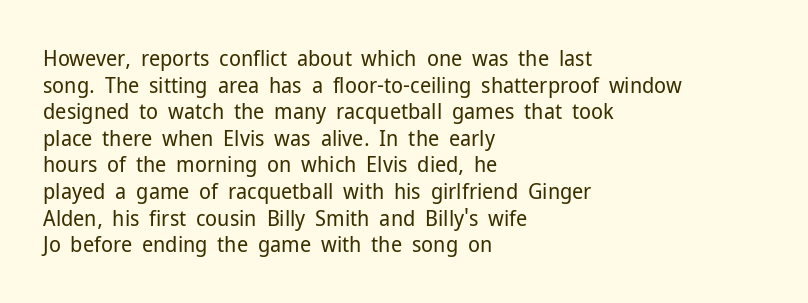
Q: Is the text bold? A: No.
Q: Is the text italic (slanted)? A: No, it is upright.
Q: Is the text underlined? A: No.
Q: How is the paragraph aligned? A: Left-aligned.
Q: Is the spacing between letters normal or unusually wide? A: Normal.
